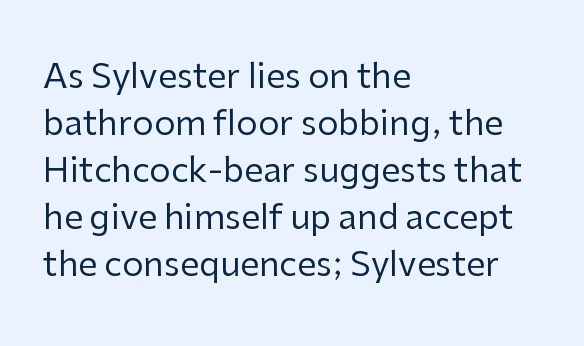
{"serif": "no", "italic": "no", "bold": "no", "weight": "regular", "width": "normal", "stroke_contrast": "low", "x_height": "medium", "monospaced": "no", "underline": "no", "align": "left", "line_spacing": "normal", "line_spacing_ratio": 1.38, "letter_spacing": "normal", "letter_spacing_em": 0.0, "glyph_px": 34}
